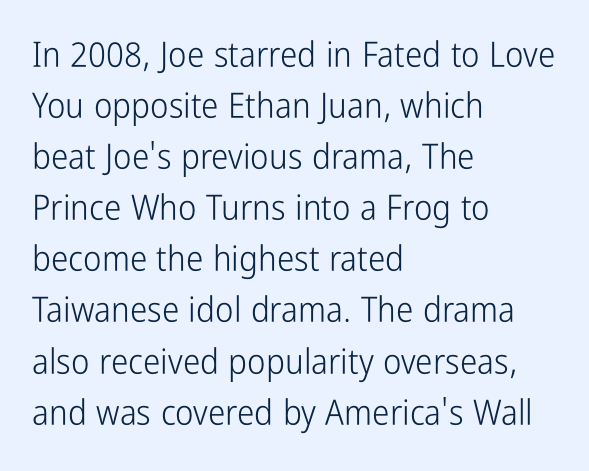
The image shows 35 px light, condensed sans-serif type, upright; set left-aligned, normal line spacing (1.46x), normal letter spacing, not underlined; low stroke contrast and a medium x-height.
